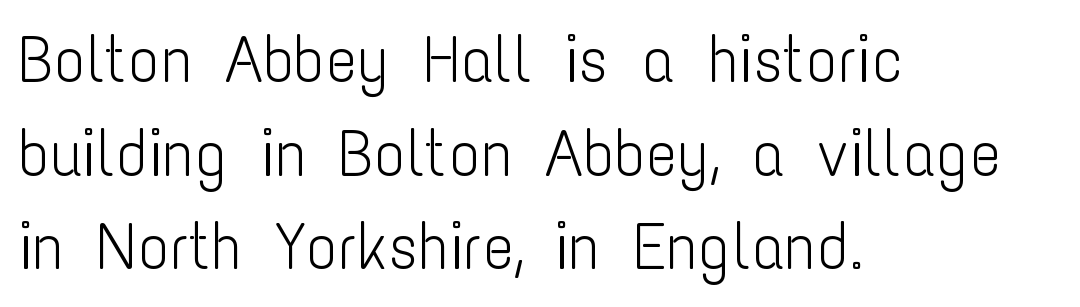
Q: Is the text bold? A: No.
Q: Is the text italic (slanted)? A: No, it is upright.
Q: Is the typeface a serif or a sans-serif typeface? A: Sans-serif.
Q: Is the text underlined? A: No.
Q: How is the paragraph aligned? A: Left-aligned.
Q: Is the spacing between letters normal or unusually wide? A: Normal.
Q: Is the spacing between lines tight, normal or loose? A: Normal.
Q: Width (condensed, normal, or wide)? A: Condensed.
Q: Stroke contrast? A: Low.
Q: x-height? A: Medium.
Q: Monospaced? A: No.
